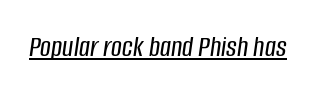
Q: Is the text italic (slanted)? A: Yes, it leans right by about 8 degrees.
Q: Is the text underlined? A: Yes.
Q: Is the spacing between letters normal or unusually wide? A: Normal.
Q: Width (condensed, normal, or wide)? A: Condensed.
Q: Stroke contrast? A: Low.
Q: x-height? A: Large.
Q: Monospaced? A: No.
